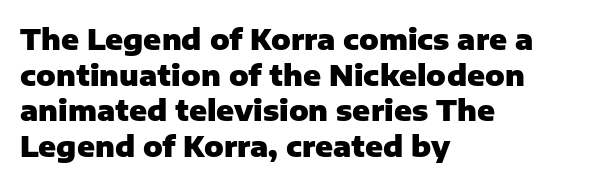
Q: Is the text bold? A: Yes.
Q: Is the text italic (slanted)? A: No, it is upright.
Q: Is the typeface a serif or a sans-serif typeface? A: Sans-serif.
Q: Is the text underlined? A: No.
Q: How is the paragraph aligned? A: Left-aligned.
Q: Is the spacing between letters normal or unusually wide? A: Normal.
Q: Width (condensed, normal, or wide)? A: Normal.
Q: Stroke contrast? A: Low.
Q: x-height? A: Medium.
Q: Monospaced? A: No.
